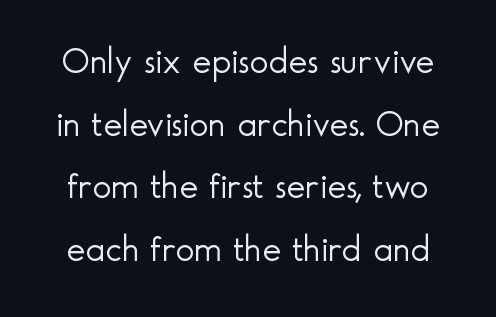
{"serif": "no", "italic": "no", "bold": "no", "weight": "light", "width": "normal", "x_height": "small", "monospaced": "no", "underline": "no", "line_spacing_ratio": 1.74, "letter_spacing": "normal", "letter_spacing_em": 0.0, "glyph_px": 36}
